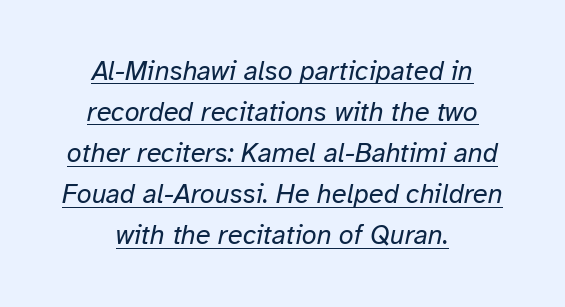
The image shows 27 px text type, italic (leaning right); set centered, normal line spacing (1.52x), normal letter spacing, underlined.
